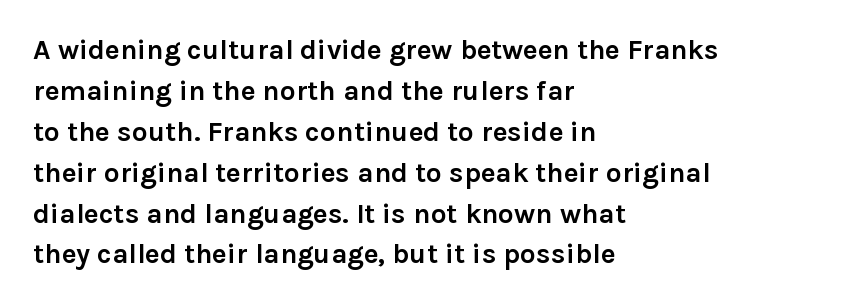
Q: Is the text bold? A: Yes.
Q: Is the text italic (slanted)? A: No, it is upright.
Q: Is the typeface a serif or a sans-serif typeface? A: Sans-serif.
Q: Is the text underlined? A: No.
Q: How is the paragraph aligned? A: Left-aligned.
Q: Is the spacing between letters normal or unusually wide? A: Normal.
Q: Is the spacing between lines tight, normal or loose? A: Normal.
Q: Width (condensed, normal, or wide)? A: Normal.
Q: x-height? A: Medium.
Q: Monospaced? A: No.
